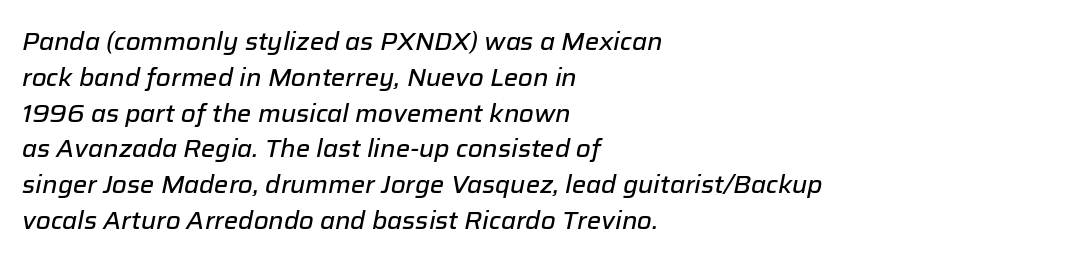
{"italic": "yes", "lean": "right", "slant_degrees": 12, "underline": "no", "align": "left", "line_spacing": "normal", "line_spacing_ratio": 1.49, "letter_spacing": "normal", "letter_spacing_em": 0.0, "glyph_px": 24}
